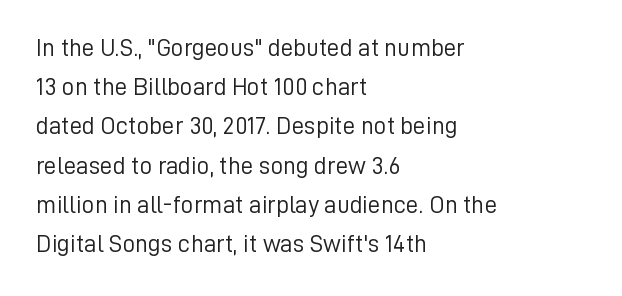
Q: Is the text bold? A: No.
Q: Is the text italic (slanted)? A: No, it is upright.
Q: Is the text underlined? A: No.
Q: How is the paragraph aligned? A: Left-aligned.
Q: Is the spacing between letters normal or unusually wide? A: Normal.
Q: Is the spacing between lines tight, normal or loose? A: Normal.
